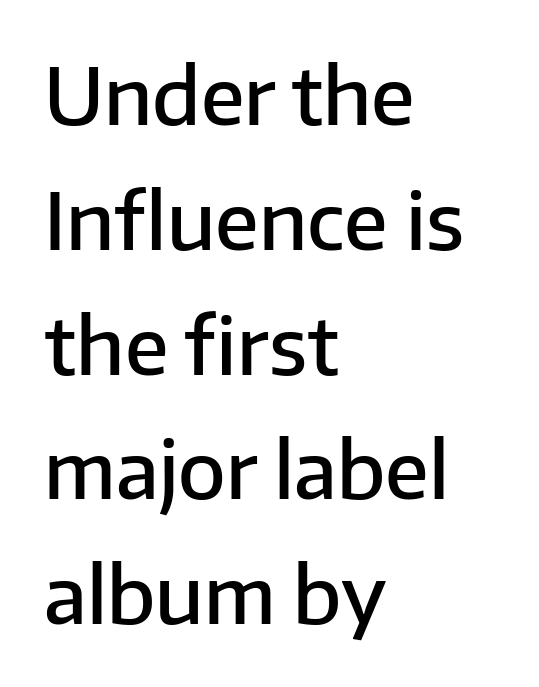
{"serif": "no", "italic": "no", "bold": "semi", "weight": "semibold", "width": "normal", "stroke_contrast": "low", "x_height": "medium", "monospaced": "no", "underline": "no", "align": "left", "line_spacing": "normal", "line_spacing_ratio": 1.6, "letter_spacing": "normal", "letter_spacing_em": 0.0, "glyph_px": 78}
